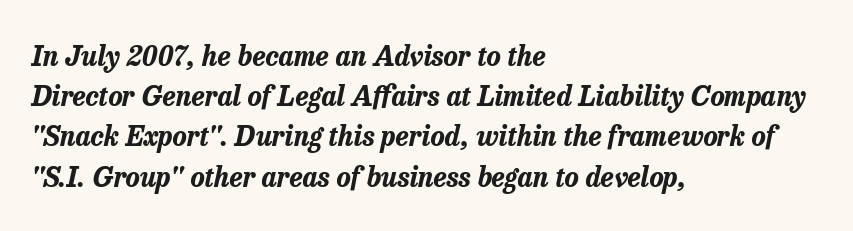
The image shows 27 px bold type, italic (leaning right); set left-aligned, normal line spacing (1.49x), normal letter spacing, not underlined.
